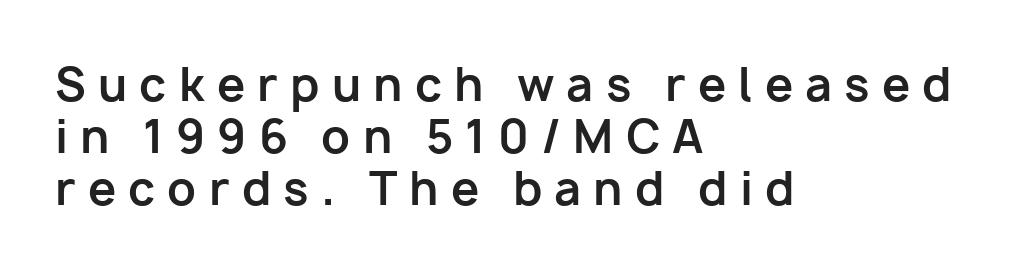
Q: Is the text bold? A: Yes.
Q: Is the text italic (slanted)? A: No, it is upright.
Q: Is the typeface a serif or a sans-serif typeface? A: Sans-serif.
Q: Is the text underlined? A: No.
Q: How is the paragraph aligned? A: Left-aligned.
Q: Is the spacing between letters normal or unusually wide? A: Unusually wide.
Q: Width (condensed, normal, or wide)? A: Normal.
Q: Stroke contrast? A: Low.
Q: x-height? A: Medium.
Q: Monospaced? A: No.
